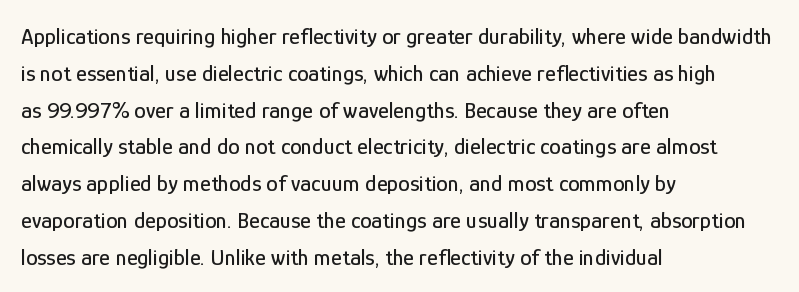
Q: Is the text italic (slanted)? A: No, it is upright.
Q: Is the text underlined? A: No.
Q: How is the paragraph aligned? A: Left-aligned.
Q: Is the spacing between letters normal or unusually wide? A: Normal.
Q: Is the spacing between lines tight, normal or loose? A: Normal.
